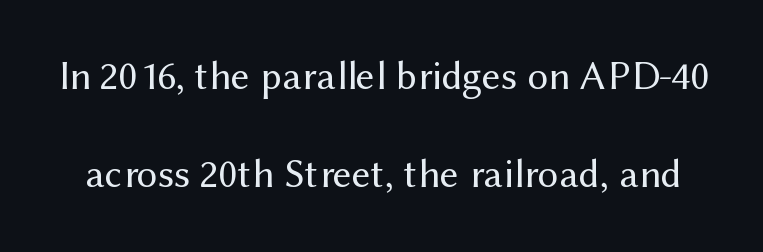
The image shows 41 px regular-weight sans-serif type, upright; set loose line spacing (2.4x), normal letter spacing, not underlined; medium stroke contrast and a medium x-height.
